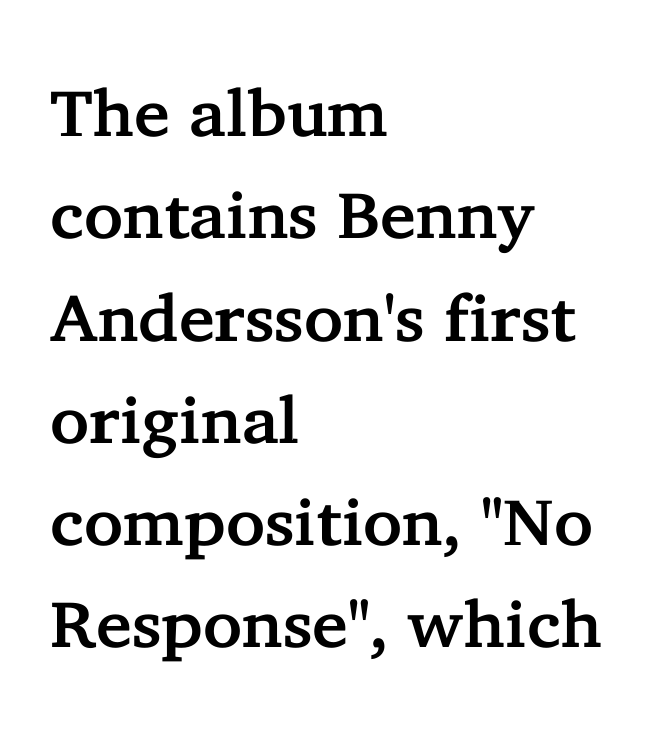
Q: Is the text italic (slanted)? A: No, it is upright.
Q: Is the typeface a serif or a sans-serif typeface? A: Serif.
Q: Is the text underlined? A: No.
Q: How is the paragraph aligned? A: Left-aligned.
Q: Is the spacing between letters normal or unusually wide? A: Normal.
Q: Is the spacing between lines tight, normal or loose? A: Normal.
Q: Width (condensed, normal, or wide)? A: Normal.
Q: Stroke contrast? A: Low.
Q: x-height? A: Medium.
Q: Monospaced? A: No.
